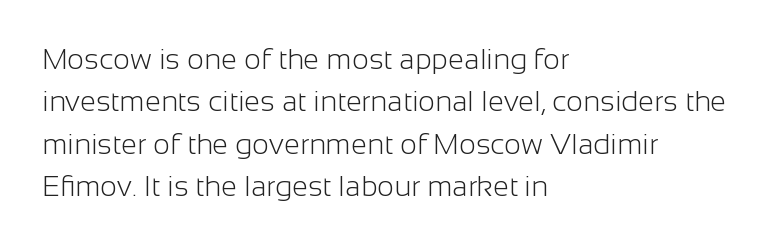
Q: Is the text bold? A: No.
Q: Is the text italic (slanted)? A: No, it is upright.
Q: Is the typeface a serif or a sans-serif typeface? A: Sans-serif.
Q: Is the text underlined? A: No.
Q: How is the paragraph aligned? A: Left-aligned.
Q: Is the spacing between letters normal or unusually wide? A: Normal.
Q: Is the spacing between lines tight, normal or loose? A: Normal.
Q: Width (condensed, normal, or wide)? A: Normal.
Q: Stroke contrast? A: Low.
Q: x-height? A: Medium.
Q: Monospaced? A: No.
